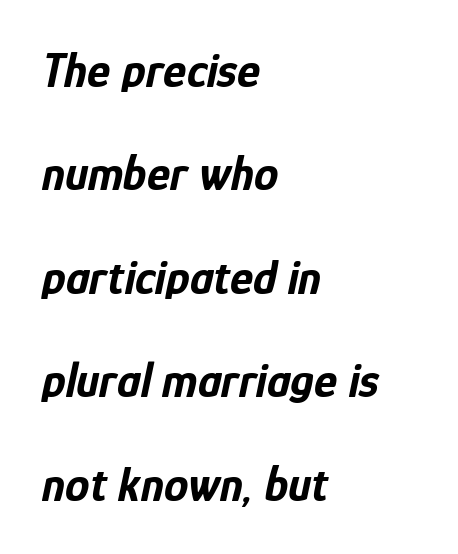
Q: Is the text bold? A: Yes.
Q: Is the text italic (slanted)? A: Yes, it leans right by about 12 degrees.
Q: Is the text underlined? A: No.
Q: How is the paragraph aligned? A: Left-aligned.
Q: Is the spacing between letters normal or unusually wide? A: Normal.
Q: Is the spacing between lines tight, normal or loose? A: Loose.
Q: Width (condensed, normal, or wide)? A: Condensed.
Q: Stroke contrast? A: Low.
Q: x-height? A: Medium.
Q: Monospaced? A: No.
